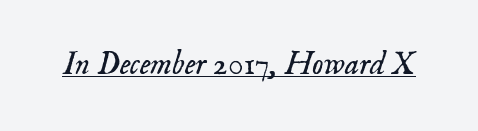
The image shows 32 px light serif type, italic (leaning right); set normal letter spacing, underlined; low stroke contrast and a small x-height.
